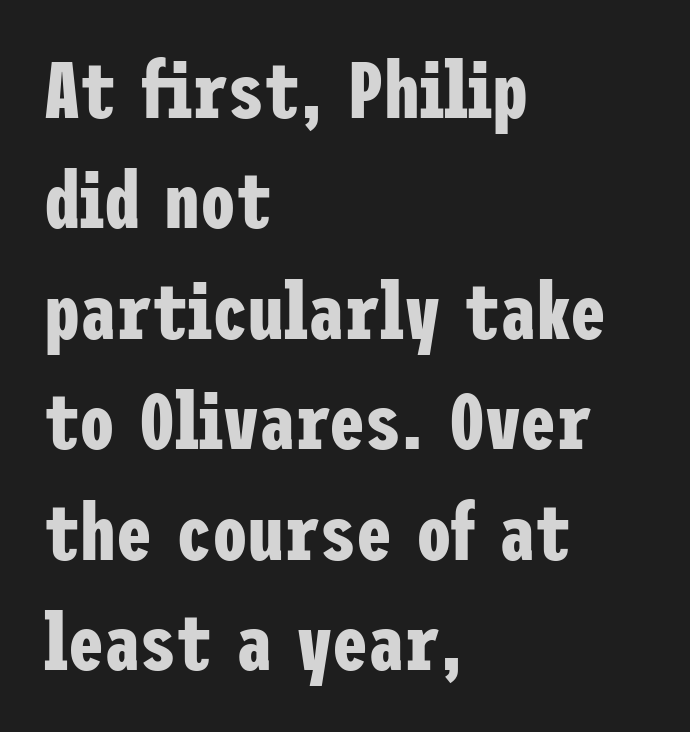
The image shows 80 px bold, condensed sans-serif type, upright; set left-aligned, normal line spacing (1.38x), normal letter spacing, not underlined; low stroke contrast and a medium x-height.
